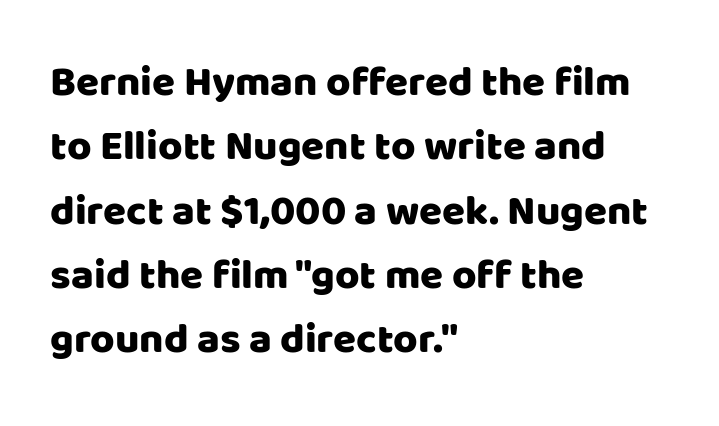
The image shows 42 px sans-serif type, upright; set left-aligned, normal line spacing (1.53x), normal letter spacing, not underlined; low stroke contrast and a large x-height.
